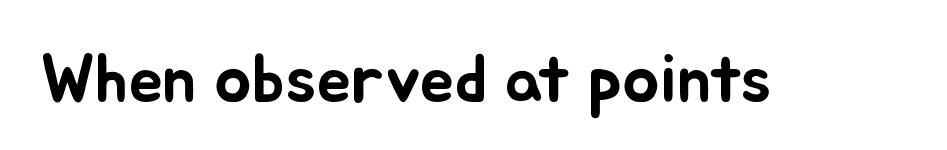
The image shows 69 px text type, upright; set normal letter spacing, not underlined; low stroke contrast and a small x-height.
